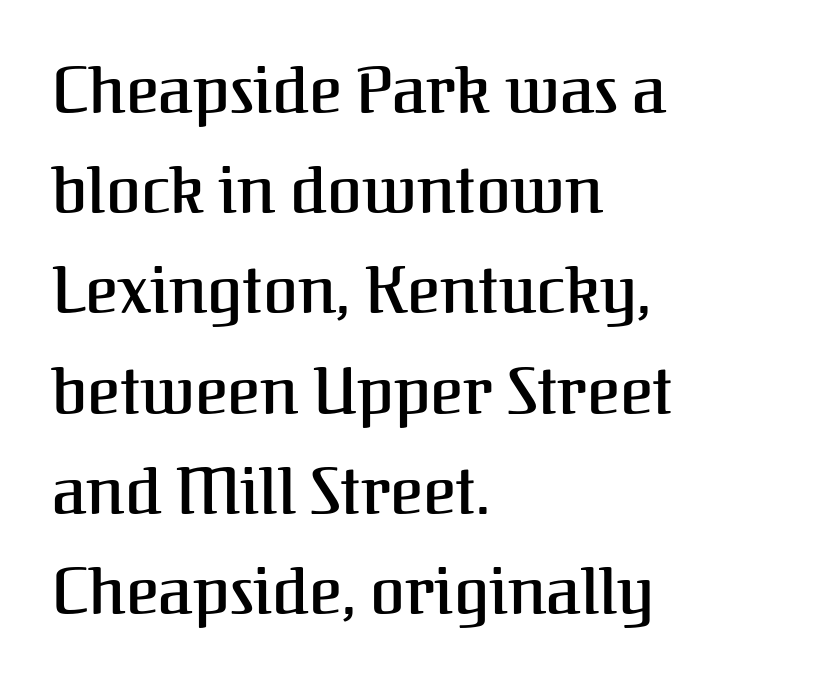
The image shows 63 px serif type, upright; set left-aligned, normal line spacing (1.59x), normal letter spacing, not underlined; medium stroke contrast and a medium x-height.
